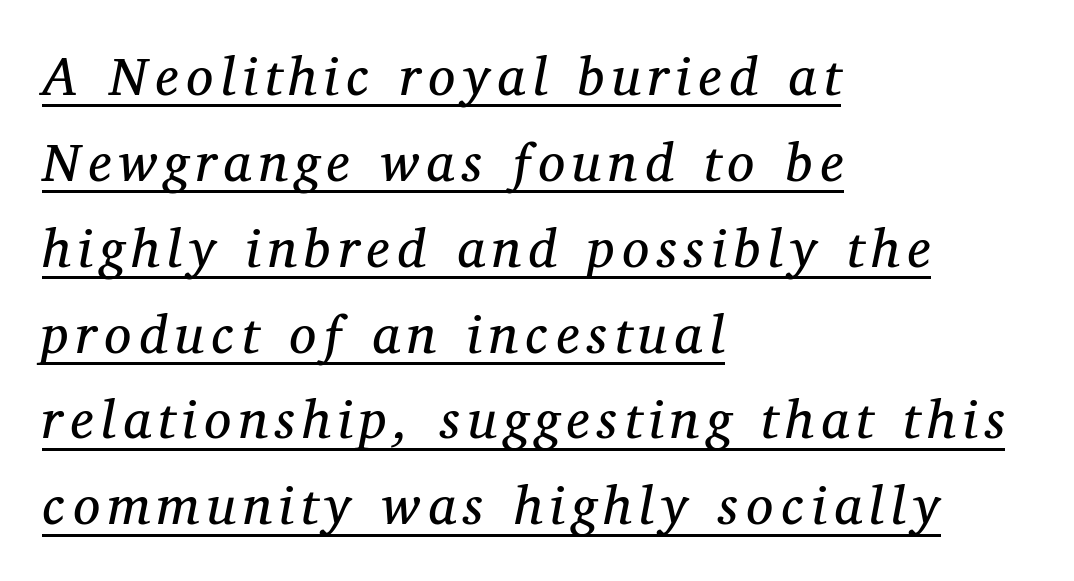
{"serif": "yes", "italic": "yes", "lean": "right", "slant_degrees": 12, "bold": "no", "weight": "regular", "width": "normal", "stroke_contrast": "medium", "x_height": "medium", "monospaced": "no", "underline": "yes", "align": "left", "line_spacing": "normal", "line_spacing_ratio": 1.59, "glyph_px": 54}
